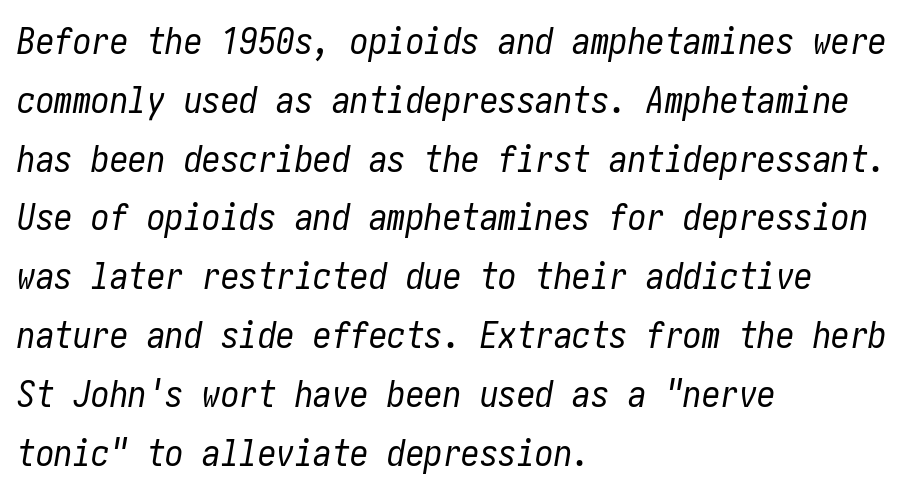
Q: Is the text bold? A: No.
Q: Is the text italic (slanted)? A: Yes, it leans right by about 10 degrees.
Q: Is the text underlined? A: No.
Q: How is the paragraph aligned? A: Left-aligned.
Q: Is the spacing between letters normal or unusually wide? A: Normal.
Q: Is the spacing between lines tight, normal or loose? A: Normal.
Q: Width (condensed, normal, or wide)? A: Condensed.
Q: Stroke contrast? A: Low.
Q: x-height? A: Medium.
